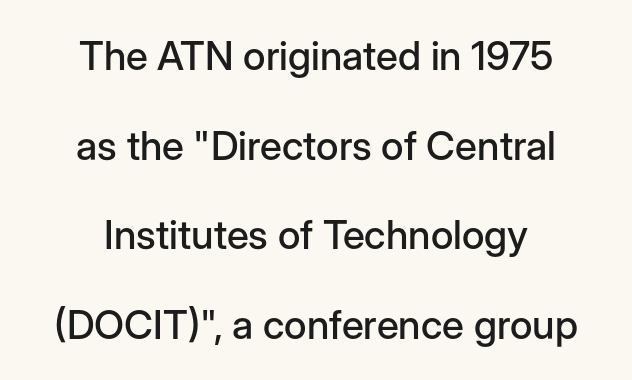
Q: Is the text italic (slanted)? A: No, it is upright.
Q: Is the typeface a serif or a sans-serif typeface? A: Sans-serif.
Q: Is the text underlined? A: No.
Q: How is the paragraph aligned? A: Centered.
Q: Is the spacing between letters normal or unusually wide? A: Normal.
Q: Is the spacing between lines tight, normal or loose? A: Loose.
Q: Width (condensed, normal, or wide)? A: Normal.
Q: Stroke contrast? A: Low.
Q: x-height? A: Medium.
Q: Monospaced? A: No.
